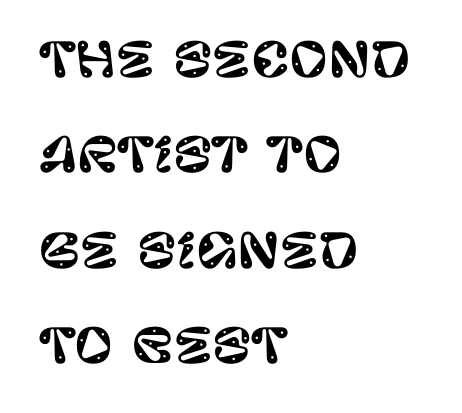
{"serif": "no", "width": "normal", "stroke_contrast": "low", "x_height": "large", "monospaced": "no", "underline": "no", "align": "left", "line_spacing": "loose", "line_spacing_ratio": 2.03, "letter_spacing": "normal", "letter_spacing_em": 0.0, "glyph_px": 47}
